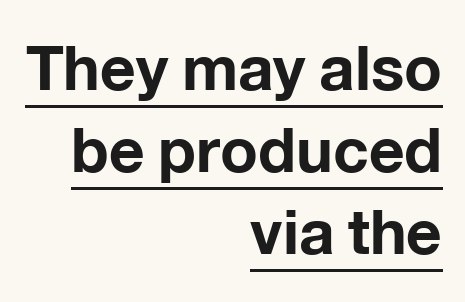
The lettering holds an erect, upright posture throughout. Font category for this specimen: sans-serif. Do the characters align in a grid? No, the font is proportional. How would I describe the line gaps? Plain and ordinary. The sample has been set heavy, in full bold.
